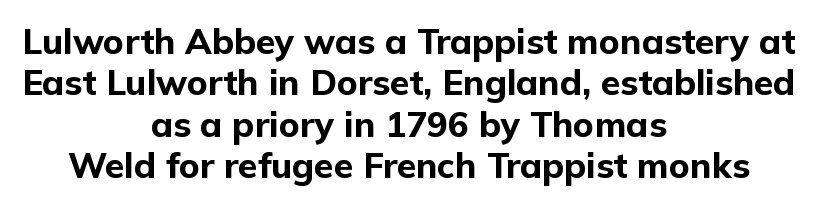
Default kerning and tracking; the words read as compact shapes. How heavy is the stroke? Heavy — this is a bold. Is there any slant? The stems are plumb. Regarding serifs, this sample does without them. The rendering uses natural spacing where letterforms have individual widths.
